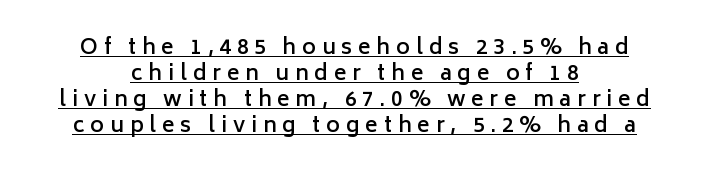
In terms of posture, this sample is upright. The passage is arranged like a title page — every line centered. These lines carry some extra weight — a demibold, not a full bold. Display-style spreading of the glyphs; the letterfit is very open.
